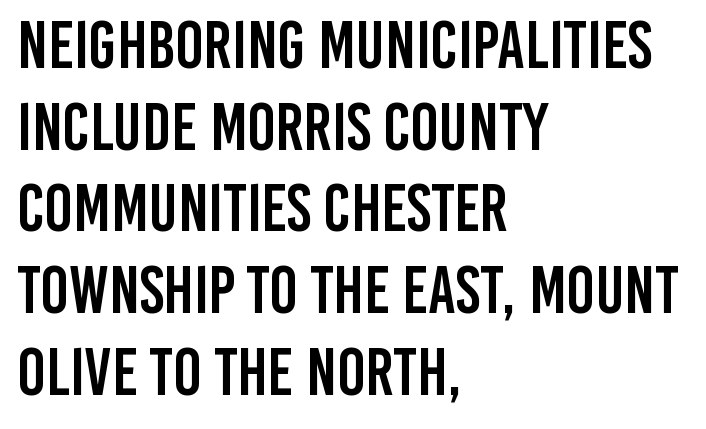
{"serif": "no", "italic": "no", "width": "condensed", "stroke_contrast": "low", "x_height": "large", "monospaced": "no", "underline": "no", "align": "left", "line_spacing_ratio": 1.22, "letter_spacing": "normal", "letter_spacing_em": 0.0, "glyph_px": 67}
